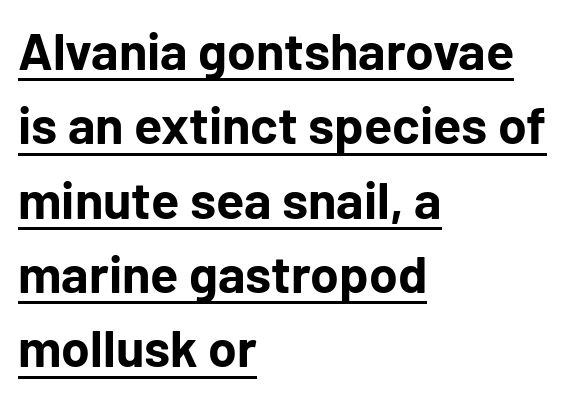
{"serif": "no", "italic": "no", "bold": "yes", "weight": "bold", "width": "normal", "stroke_contrast": "low", "x_height": "medium", "monospaced": "no", "underline": "yes", "align": "left", "line_spacing": "normal", "line_spacing_ratio": 1.43, "letter_spacing": "normal", "letter_spacing_em": 0.0, "glyph_px": 52}
